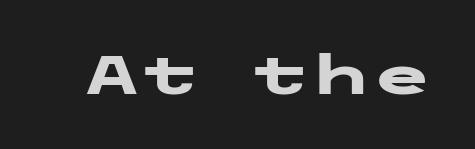
Observe the absence of serifs on each vertical stroke in this sample. Look at the tracking — it's just the regular setting, nothing added. Heavy-handed strokes throughout: this text is bold. Quick note: not italic, upright. Quick note: underline off.
